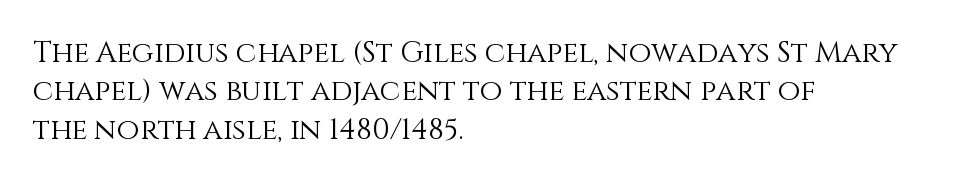
{"italic": "no", "bold": "no", "weight": "light", "width": "normal", "stroke_contrast": "medium", "x_height": "large", "monospaced": "no", "underline": "no", "align": "left", "line_spacing": "normal", "line_spacing_ratio": 1.32, "letter_spacing": "normal", "letter_spacing_em": 0.0, "glyph_px": 29}
